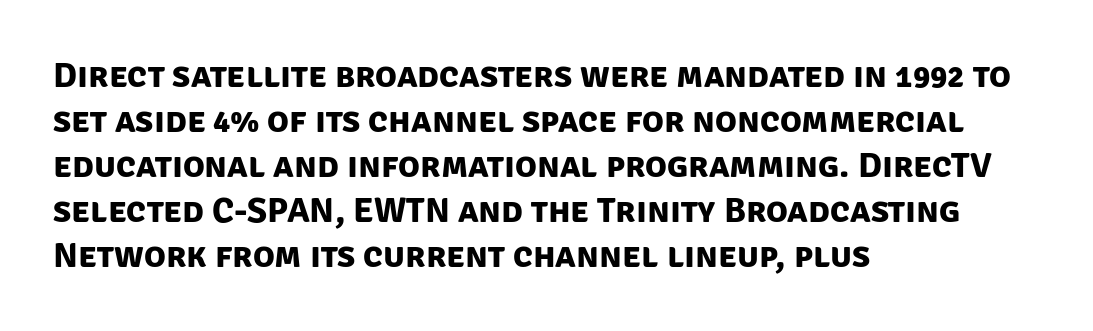
The image shows 36 px bold sans-serif type; set left-aligned, normal line spacing (1.25x), normal letter spacing, not underlined; low stroke contrast and a large x-height.
